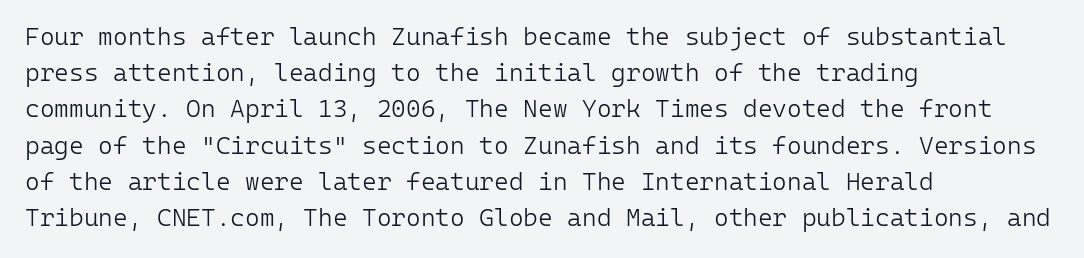
{"italic": "no", "bold": "no", "underline": "no", "align": "left", "line_spacing": "normal", "line_spacing_ratio": 1.45, "letter_spacing": "normal", "letter_spacing_em": 0.0, "glyph_px": 25}
